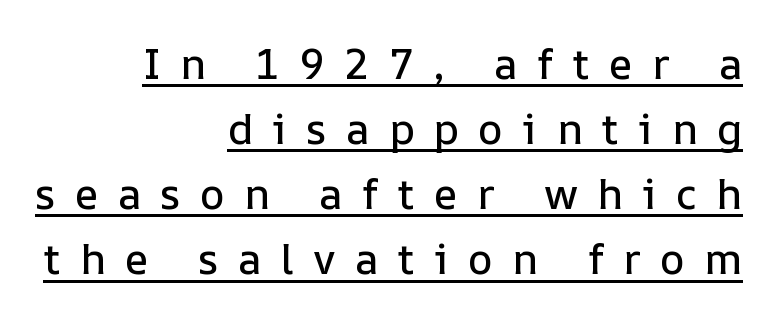
The image shows 42 px text type, upright; set right-aligned, normal line spacing (1.55x), unusually wide letter spacing (+0.46 em), underlined; low stroke contrast and a medium x-height.
